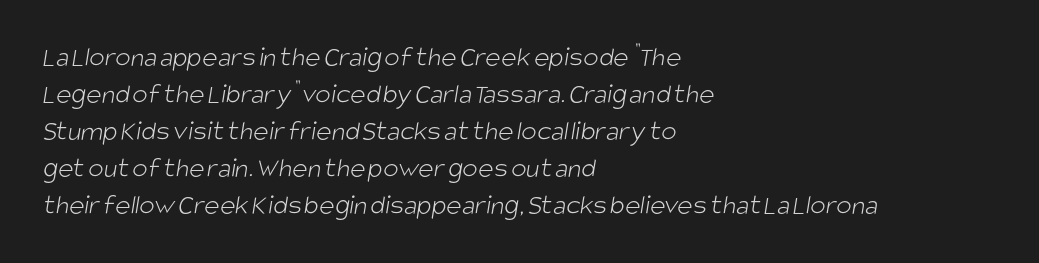
The image shows 29 px light, condensed sans-serif type; set left-aligned, normal line spacing (1.28x), normal letter spacing, not underlined; low stroke contrast and a large x-height.
